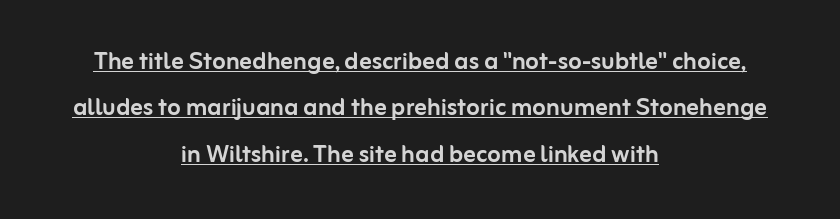
Q: Is the text italic (slanted)? A: No, it is upright.
Q: Is the typeface a serif or a sans-serif typeface? A: Sans-serif.
Q: Is the text underlined? A: Yes.
Q: How is the paragraph aligned? A: Centered.
Q: Is the spacing between letters normal or unusually wide? A: Normal.
Q: Is the spacing between lines tight, normal or loose? A: Normal.
Q: Width (condensed, normal, or wide)? A: Normal.
Q: Stroke contrast? A: Low.
Q: x-height? A: Medium.
Q: Monospaced? A: No.
